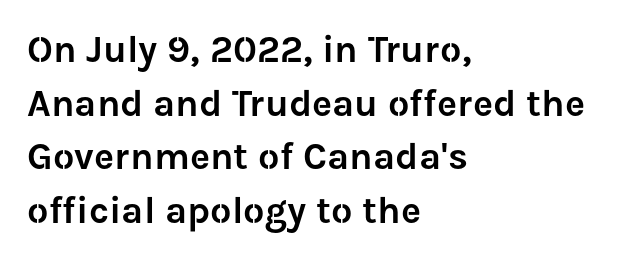
Q: Is the text italic (slanted)? A: No, it is upright.
Q: Is the typeface a serif or a sans-serif typeface? A: Sans-serif.
Q: Is the text underlined? A: No.
Q: How is the paragraph aligned? A: Left-aligned.
Q: Is the spacing between letters normal or unusually wide? A: Normal.
Q: Is the spacing between lines tight, normal or loose? A: Normal.
Q: Width (condensed, normal, or wide)? A: Normal.
Q: Stroke contrast? A: Low.
Q: x-height? A: Medium.
Q: Monospaced? A: No.
